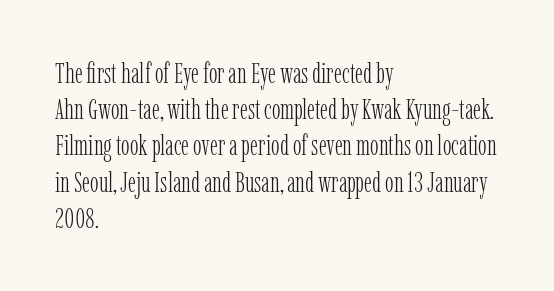
The image shows 29 px light, condensed serif type, upright; set left-aligned, normal line spacing (1.25x), normal letter spacing, not underlined; low stroke contrast and a medium x-height.
